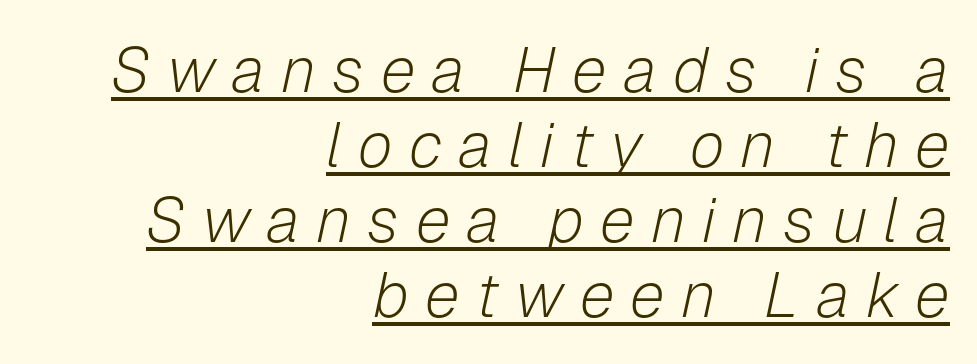
The image shows 63 px light type, italic (leaning right); set right-aligned, line spacing 1.19x, unusually wide letter spacing (+0.26 em), underlined; low stroke contrast and a medium x-height.
